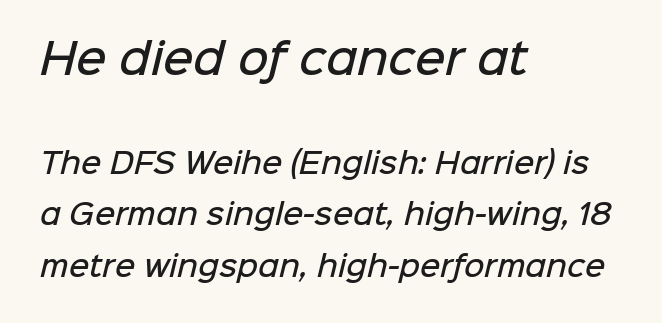
Q: Is the text bold? A: Semi-bold.
Q: Is the typeface a serif or a sans-serif typeface? A: Sans-serif.
Q: Is the text underlined? A: No.
Q: How is the paragraph aligned? A: Left-aligned.
Q: Is the spacing between letters normal or unusually wide? A: Normal.
Q: Which block of text is set in a larger size, the first (top) or the second (bottom)? A: The first (top) one.
Q: Width (condensed, normal, or wide)? A: Normal.
Q: Stroke contrast? A: Low.
Q: x-height? A: Medium.
Q: Monospaced? A: No.
